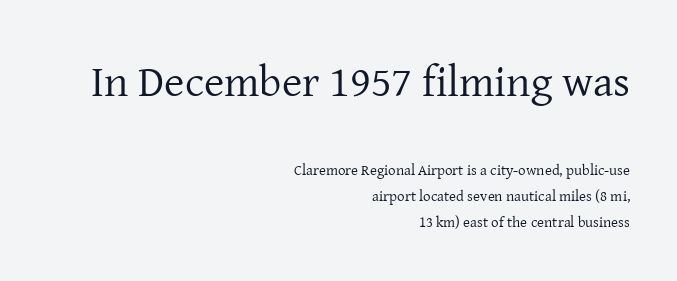
{"serif": "yes", "italic": "no", "bold": "no", "weight": "regular", "width": "normal", "stroke_contrast": "low", "x_height": "medium", "monospaced": "no", "underline": "no", "align": "right", "line_spacing_ratio": 1.73, "letter_spacing": "normal", "letter_spacing_em": 0.0, "larger_block": "first", "size_ratio": 2.93, "glyph_px": 44}
